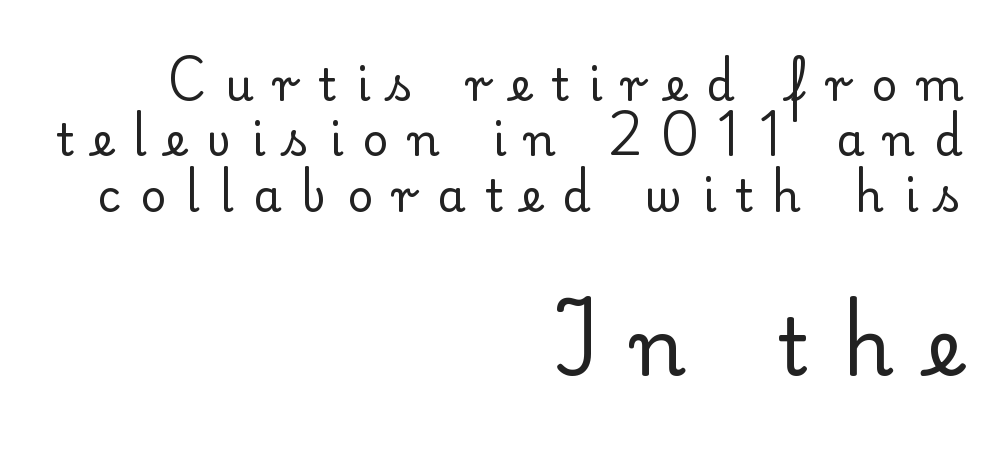
The image shows 78 px regular-weight serif type, upright; set right-aligned, line spacing 1.23x, unusually wide letter spacing (+0.44 em), not underlined; the second (bottom) block is 1.73x larger; low stroke contrast and a small x-height.
